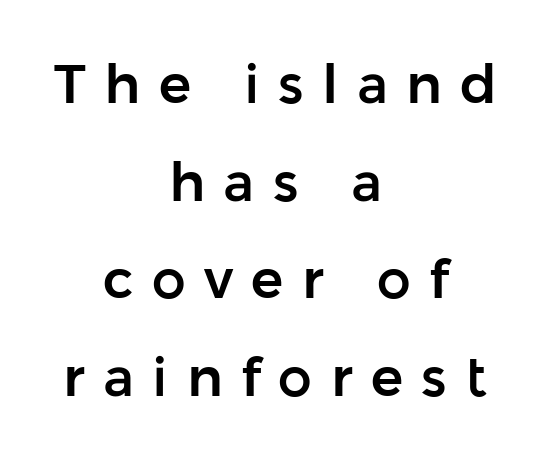
Each word looks stretched out because of the extra space between its letters. Lines of text with bare space underneath. The axis of the letterforms is exactly vertical. The face used here is a sans, in the tradition of grotesques and geometrics. Visually the block forms a symmetrical silhouette, jagged on both flanks. A typesetter would call this proportional, since set widths differ per character.
